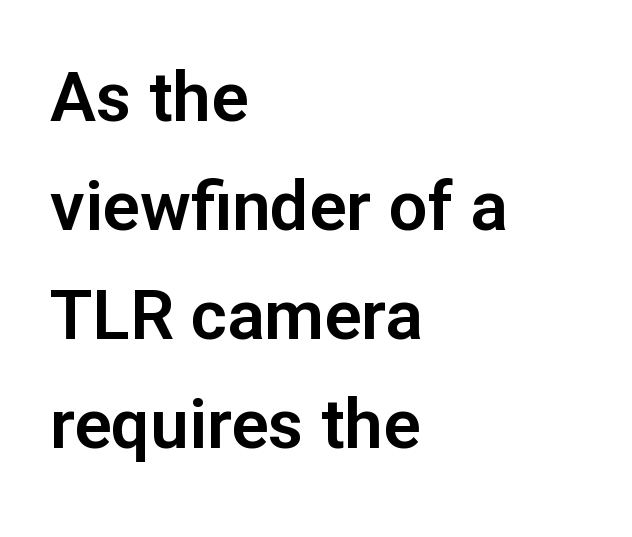
The image shows 69 px sans-serif type, upright; set left-aligned, normal line spacing (1.58x), normal letter spacing, not underlined; low stroke contrast and a medium x-height.
